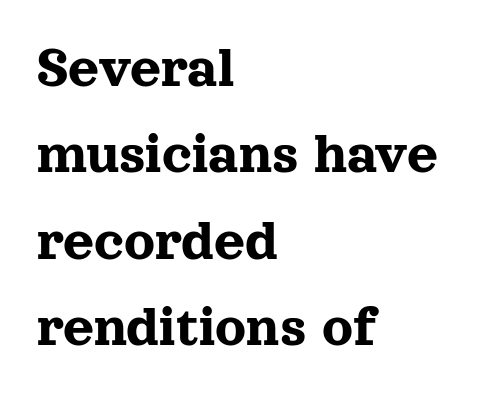
Q: Is the text italic (slanted)? A: No, it is upright.
Q: Is the typeface a serif or a sans-serif typeface? A: Serif.
Q: Is the text underlined? A: No.
Q: How is the paragraph aligned? A: Left-aligned.
Q: Is the spacing between letters normal or unusually wide? A: Normal.
Q: Is the spacing between lines tight, normal or loose? A: Normal.
Q: Width (condensed, normal, or wide)? A: Normal.
Q: x-height? A: Medium.
Q: Monospaced? A: No.
